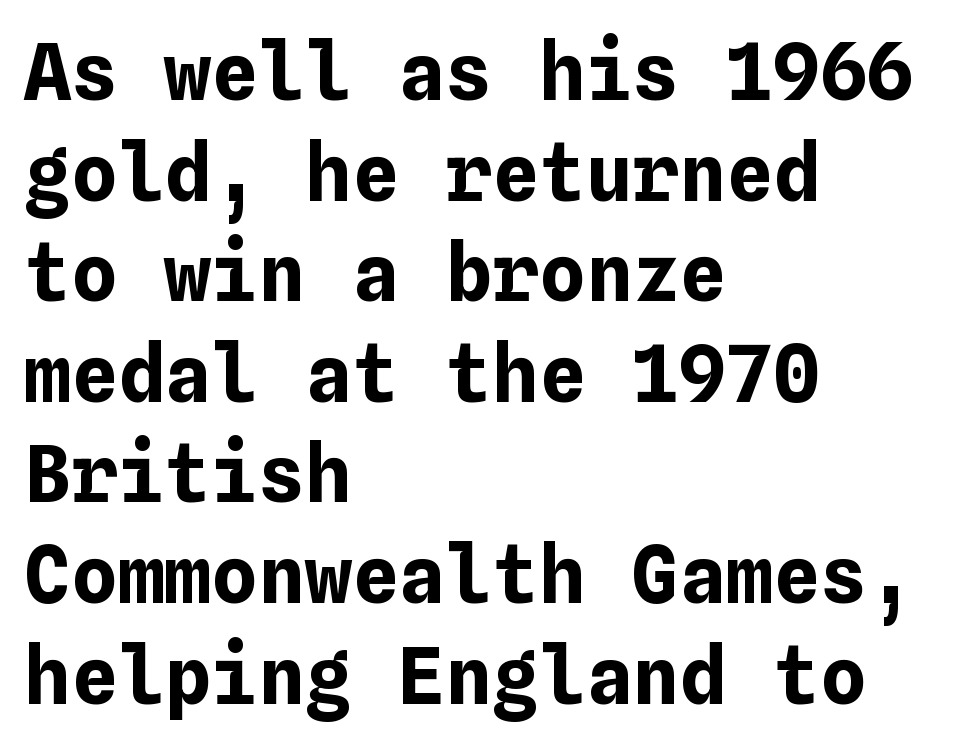
Q: Is the text bold? A: Yes.
Q: Is the text italic (slanted)? A: No, it is upright.
Q: Is the text underlined? A: No.
Q: How is the paragraph aligned? A: Left-aligned.
Q: Is the spacing between letters normal or unusually wide? A: Normal.
Q: Is the spacing between lines tight, normal or loose? A: Normal.
Q: Width (condensed, normal, or wide)? A: Normal.
Q: Stroke contrast? A: Low.
Q: x-height? A: Medium.
